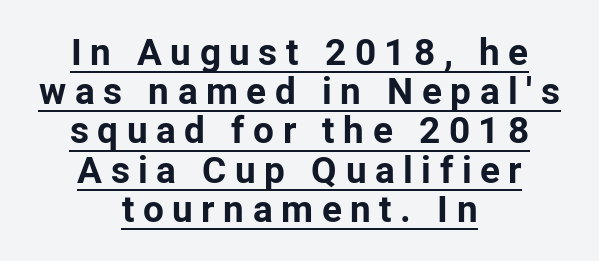
Think of a printed novel: that variable character pitch is what you see here. Reading down the column, the eye jumps only a short way to each next line. This is roman type, the default non-slanted kind. Notice how a bar underscores the lettering throughout.
